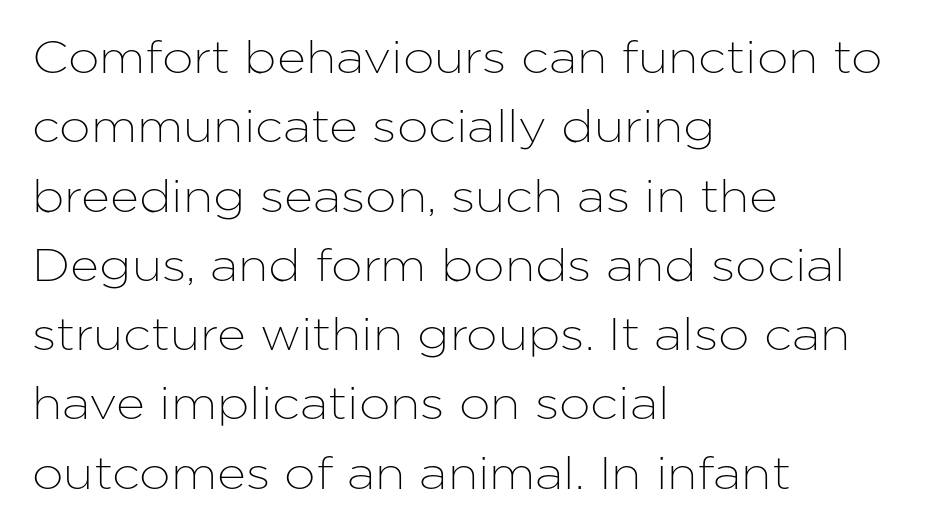
Q: Is the text italic (slanted)? A: No, it is upright.
Q: Is the typeface a serif or a sans-serif typeface? A: Sans-serif.
Q: Is the text underlined? A: No.
Q: How is the paragraph aligned? A: Left-aligned.
Q: Is the spacing between letters normal or unusually wide? A: Normal.
Q: Is the spacing between lines tight, normal or loose? A: Normal.
Q: Width (condensed, normal, or wide)? A: Normal.
Q: Stroke contrast? A: Low.
Q: x-height? A: Medium.
Q: Monospaced? A: No.
